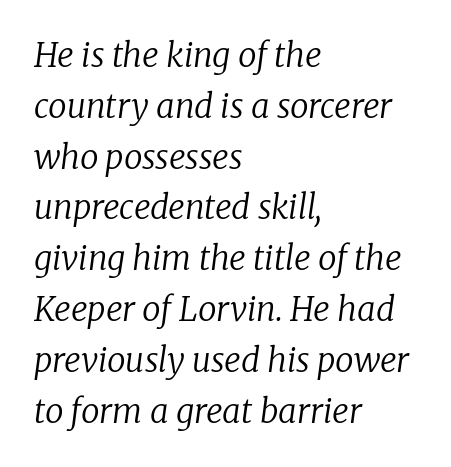
{"serif": "yes", "italic": "yes", "lean": "right", "slant_degrees": 8, "bold": "no", "weight": "regular", "width": "normal", "stroke_contrast": "low", "x_height": "medium", "monospaced": "no", "underline": "no", "align": "left", "line_spacing": "normal", "line_spacing_ratio": 1.54, "letter_spacing": "normal", "letter_spacing_em": 0.0, "glyph_px": 33}
